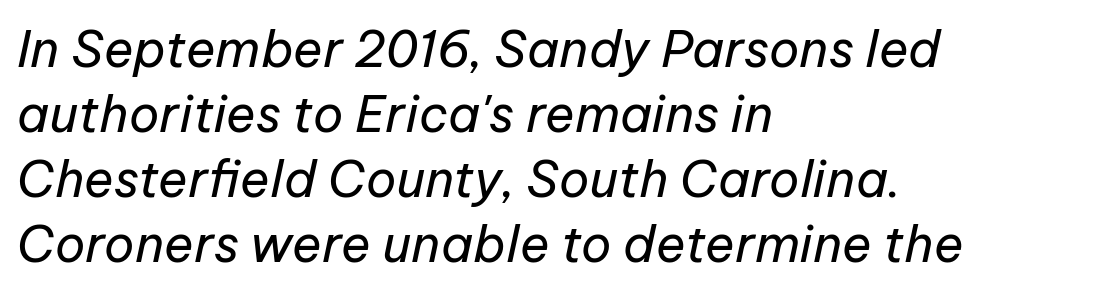
The image shows 50 px regular-weight type, italic (leaning right); set left-aligned, normal line spacing (1.3x), normal letter spacing, not underlined; low stroke contrast and a medium x-height.
